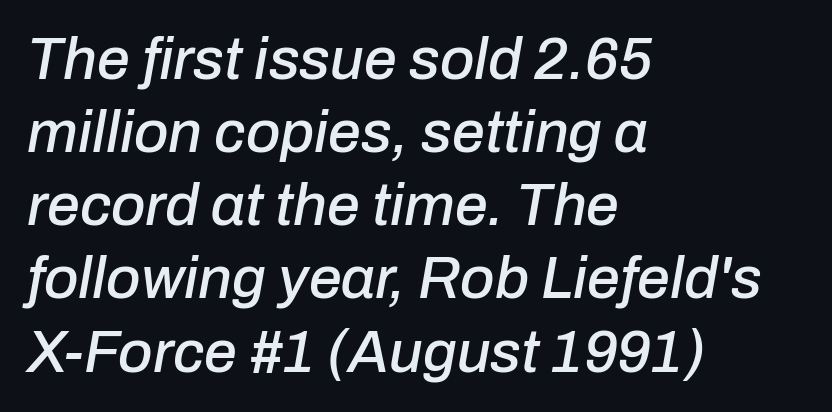
The axis of the letterforms is tilted away from vertical. The passage is arranged the way most books set body copy — flush left. Character widths vary here, with narrow letters taking less room than wide ones. The foot of each line stays bare and open.
